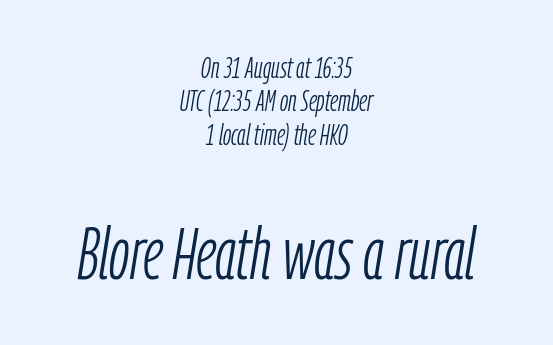
Q: Is the text bold? A: No.
Q: Is the text italic (slanted)? A: Yes, it leans right by about 9 degrees.
Q: Is the text underlined? A: No.
Q: How is the paragraph aligned? A: Centered.
Q: Is the spacing between letters normal or unusually wide? A: Normal.
Q: Is the spacing between lines tight, normal or loose? A: Tight.
Q: Which block of text is set in a larger size, the first (top) or the second (bottom)? A: The second (bottom) one.
Q: Width (condensed, normal, or wide)? A: Condensed.
Q: Stroke contrast? A: Low.
Q: x-height? A: Medium.
Q: Monospaced? A: No.
